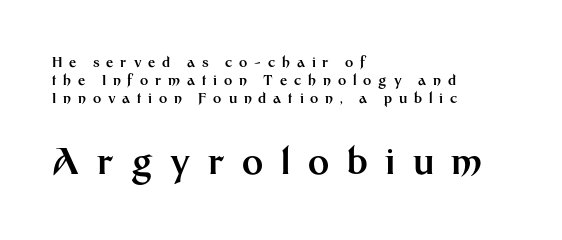
Weight: bold. Every stem runs plumb, perpendicular to the baseline. How would I describe the line gaps? Plain and ordinary. Layout note: lines flush left. Between one letter and the next there's a generous, obvious gap. Words float on clear page, feet unadorned.
